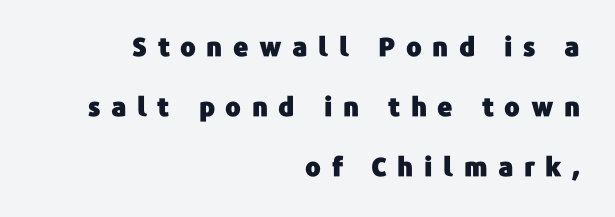
Q: Is the text italic (slanted)? A: No, it is upright.
Q: Is the text underlined? A: No.
Q: How is the paragraph aligned? A: Right-aligned.
Q: Is the spacing between letters normal or unusually wide? A: Unusually wide.
Q: Is the spacing between lines tight, normal or loose? A: Loose.
